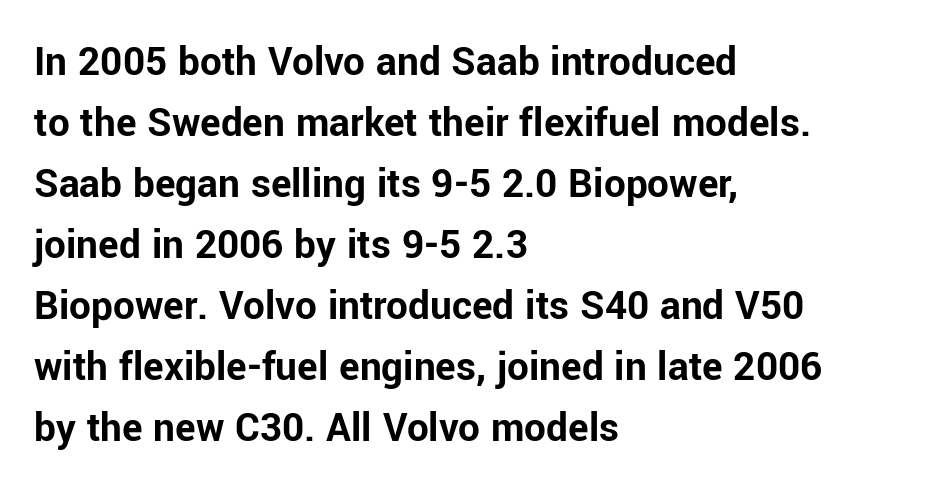
{"serif": "no", "italic": "no", "bold": "yes", "weight": "bold", "width": "normal", "stroke_contrast": "low", "x_height": "medium", "monospaced": "no", "underline": "no", "align": "left", "line_spacing": "normal", "line_spacing_ratio": 1.42, "letter_spacing": "normal", "letter_spacing_em": 0.0, "glyph_px": 43}
